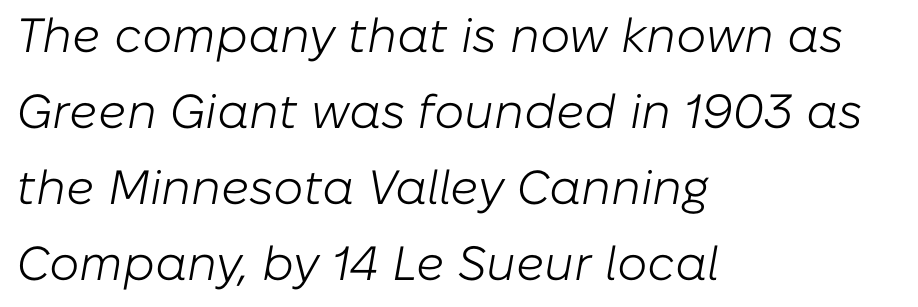
Q: Is the text bold? A: No.
Q: Is the text italic (slanted)? A: Yes, it leans right by about 10 degrees.
Q: Is the text underlined? A: No.
Q: How is the paragraph aligned? A: Left-aligned.
Q: Is the spacing between letters normal or unusually wide? A: Normal.
Q: Is the spacing between lines tight, normal or loose? A: Normal.
Q: Width (condensed, normal, or wide)? A: Normal.
Q: Stroke contrast? A: Low.
Q: x-height? A: Medium.
Q: Monospaced? A: No.
